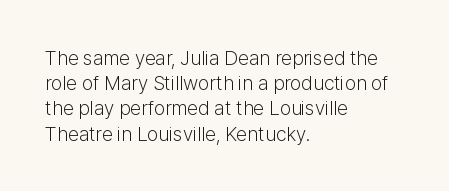
Q: Is the text bold? A: No.
Q: Is the text italic (slanted)? A: No, it is upright.
Q: Is the text underlined? A: No.
Q: How is the paragraph aligned? A: Left-aligned.
Q: Is the spacing between letters normal or unusually wide? A: Normal.
Q: Is the spacing between lines tight, normal or loose? A: Normal.
